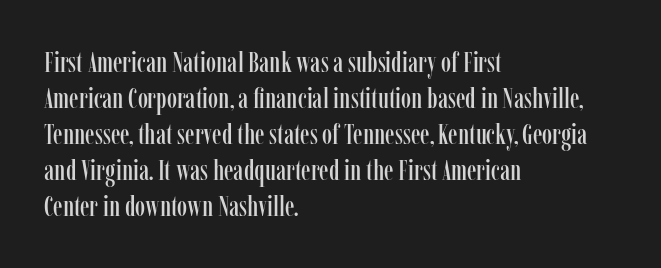
The image shows 29 px condensed serif type, upright; set left-aligned, line spacing 1.24x, normal letter spacing, not underlined; low stroke contrast and a medium x-height.
